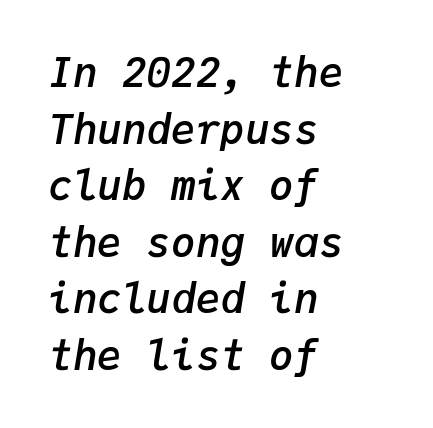
The image shows 41 px semibold type, italic (leaning right), monospaced; set left-aligned, normal line spacing (1.38x), normal letter spacing, not underlined; low stroke contrast and a medium x-height.
